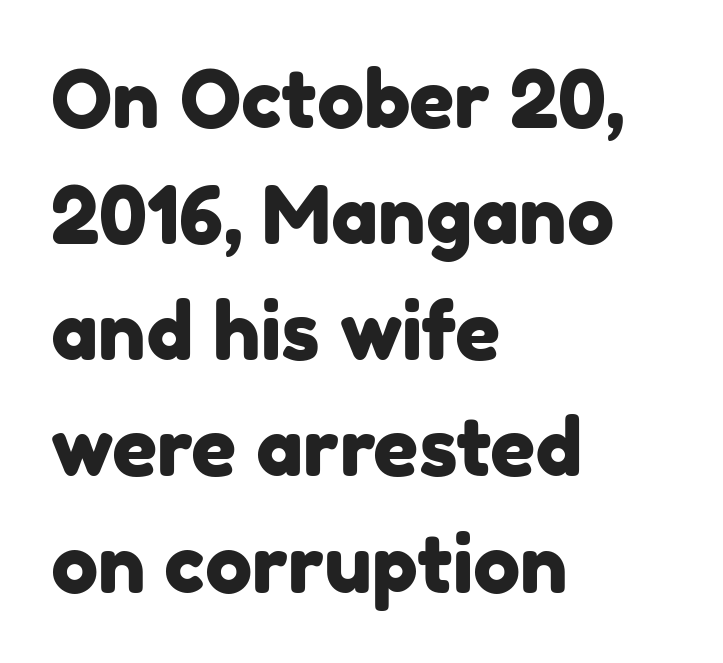
The image shows 79 px sans-serif type; set left-aligned, normal line spacing (1.47x), normal letter spacing, not underlined; low stroke contrast and a medium x-height.
